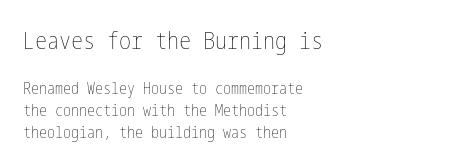
Q: Is the text bold? A: No.
Q: Is the text italic (slanted)? A: No, it is upright.
Q: Is the text underlined? A: No.
Q: How is the paragraph aligned? A: Left-aligned.
Q: Is the spacing between letters normal or unusually wide? A: Normal.
Q: Is the spacing between lines tight, normal or loose? A: Normal.
Q: Which block of text is set in a larger size, the first (top) or the second (bottom)? A: The first (top) one.
